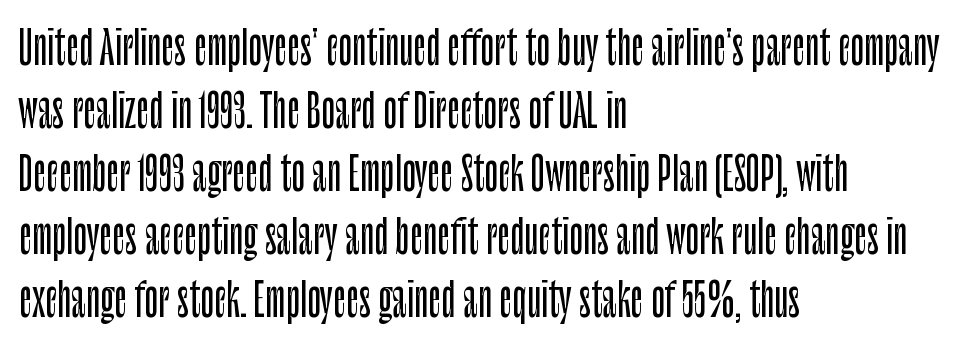
{"serif": "no", "italic": "no", "width": "condensed", "stroke_contrast": "low", "x_height": "large", "monospaced": "no", "underline": "no", "align": "left", "line_spacing": "normal", "line_spacing_ratio": 1.4, "letter_spacing": "normal", "letter_spacing_em": 0.0, "glyph_px": 45}
